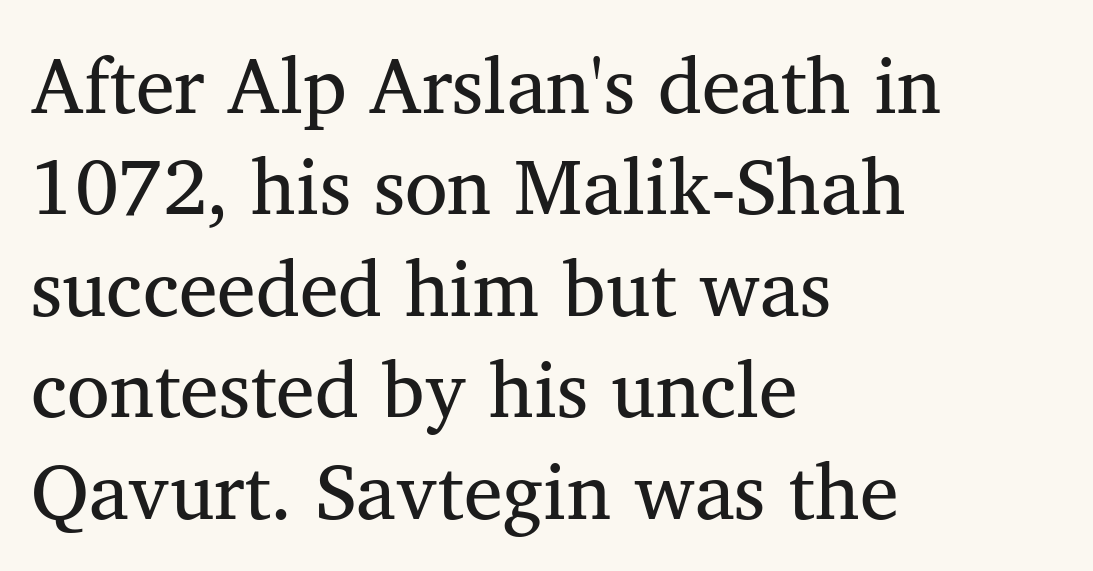
Q: Is the text bold? A: No.
Q: Is the text italic (slanted)? A: No, it is upright.
Q: Is the typeface a serif or a sans-serif typeface? A: Serif.
Q: Is the text underlined? A: No.
Q: How is the paragraph aligned? A: Left-aligned.
Q: Is the spacing between letters normal or unusually wide? A: Normal.
Q: Is the spacing between lines tight, normal or loose? A: Normal.
Q: Width (condensed, normal, or wide)? A: Normal.
Q: Stroke contrast? A: Medium.
Q: x-height? A: Medium.
Q: Monospaced? A: No.
